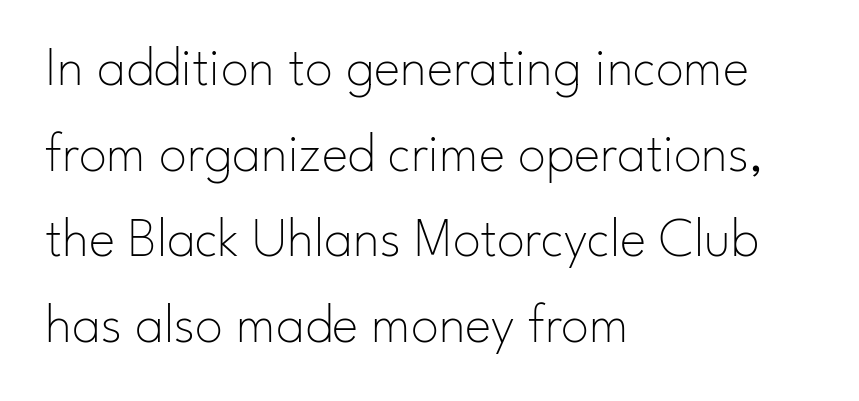
{"serif": "no", "italic": "no", "bold": "no", "weight": "thin", "width": "normal", "stroke_contrast": "low", "x_height": "small", "monospaced": "no", "underline": "no", "align": "left", "line_spacing": "normal", "line_spacing_ratio": 1.53, "letter_spacing": "normal", "letter_spacing_em": 0.0, "glyph_px": 56}
